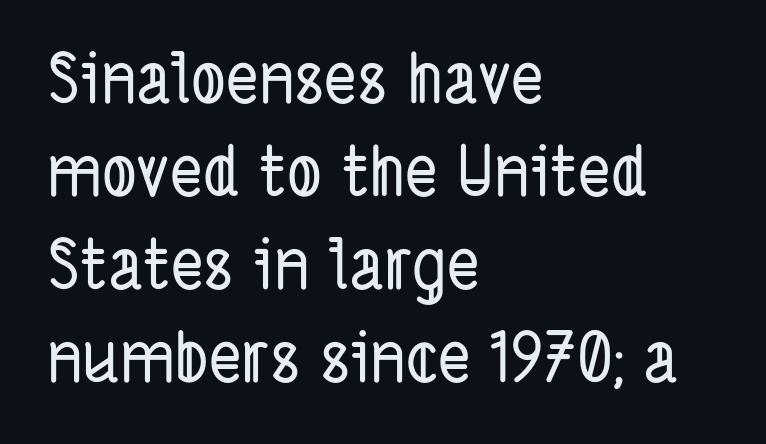
{"serif": "no", "width": "condensed", "stroke_contrast": "low", "x_height": "medium", "monospaced": "no", "underline": "no", "align": "left", "line_spacing": "normal", "line_spacing_ratio": 1.35, "letter_spacing": "normal", "letter_spacing_em": 0.0, "glyph_px": 69}
